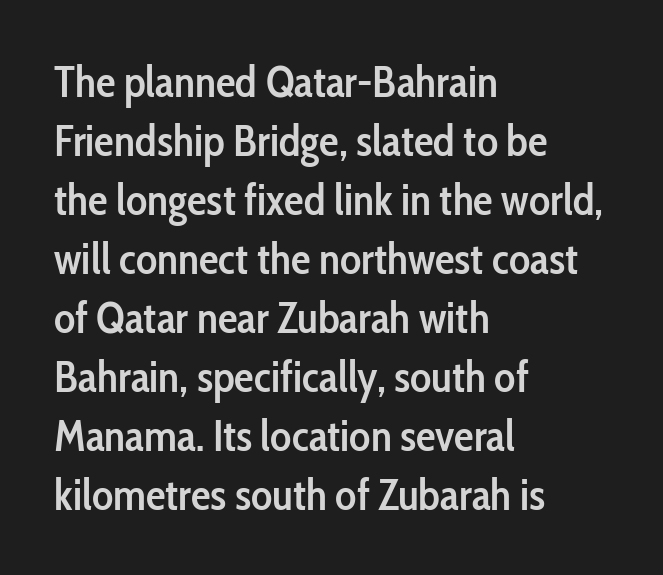
{"serif": "no", "italic": "no", "bold": "semi", "weight": "semibold", "width": "condensed", "stroke_contrast": "low", "x_height": "medium", "monospaced": "no", "underline": "no", "align": "left", "line_spacing": "normal", "line_spacing_ratio": 1.34, "letter_spacing": "normal", "letter_spacing_em": 0.0, "glyph_px": 44}
